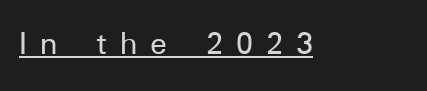
No italicization has been applied; the sample stays upright. The words here are underlined. Stroke terminals: plain, sans-serif. This sample has the flowing, uneven cadence of proportional lettering.
